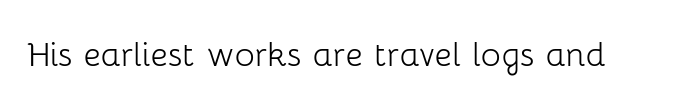
Q: Is the text bold? A: No.
Q: Is the text italic (slanted)? A: No, it is upright.
Q: Is the typeface a serif or a sans-serif typeface? A: Sans-serif.
Q: Is the text underlined? A: No.
Q: Is the spacing between letters normal or unusually wide? A: Normal.
Q: Width (condensed, normal, or wide)? A: Normal.
Q: Stroke contrast? A: Low.
Q: x-height? A: Medium.
Q: Monospaced? A: No.
